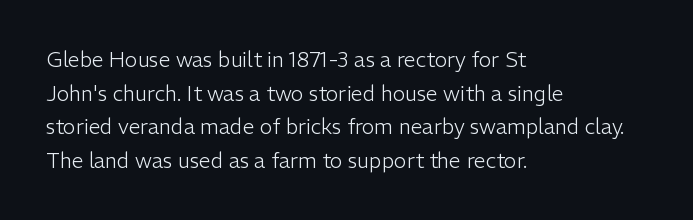
The font's upright variant was chosen for this text. Does the leading feel generous? No, just average. Letters rest on an invisible, unmarked baseline. Heft: none added — not bold. Typeset ragged right — the left edge is the straight one.
